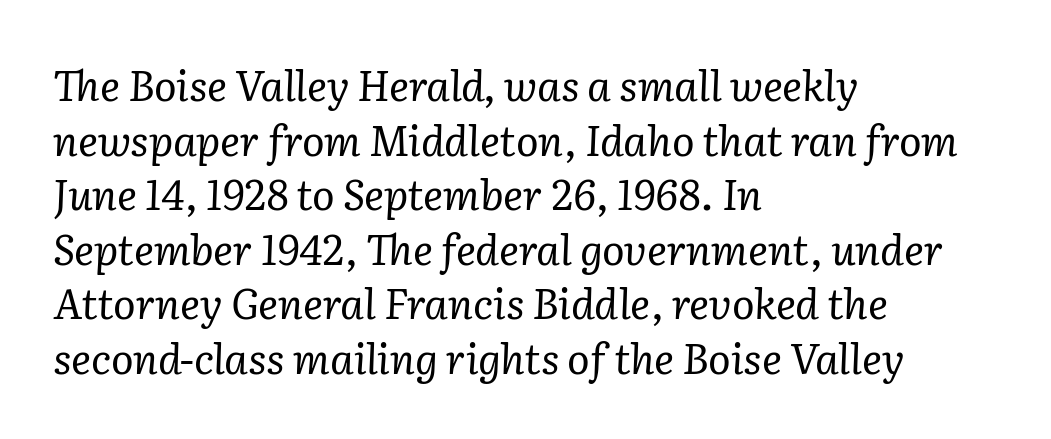
{"serif": "yes", "italic": "yes", "lean": "right", "slant_degrees": 2, "bold": "no", "weight": "regular", "width": "normal", "stroke_contrast": "low", "x_height": "medium", "monospaced": "no", "underline": "no", "align": "left", "line_spacing": "normal", "line_spacing_ratio": 1.3, "letter_spacing": "normal", "letter_spacing_em": 0.0, "glyph_px": 42}
